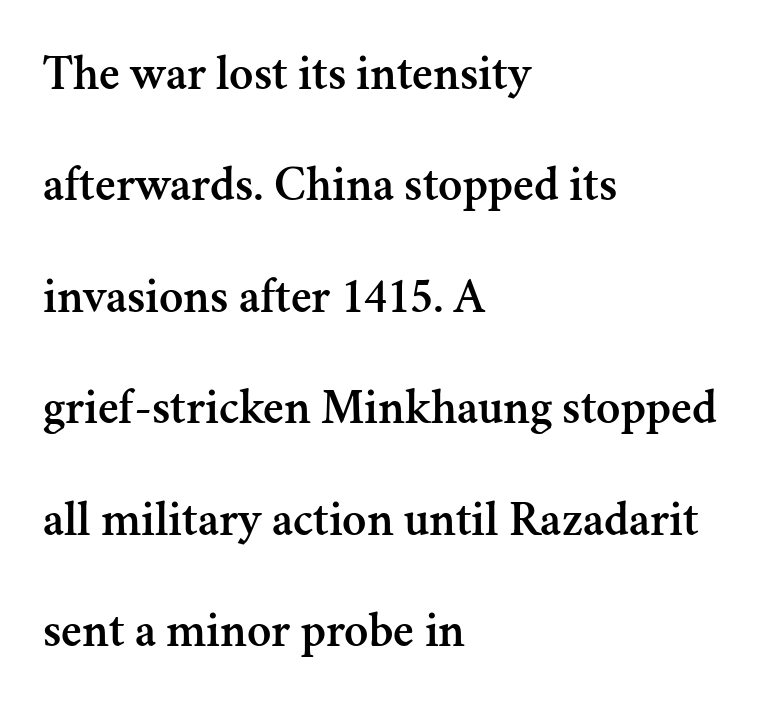
The image shows 50 px serif type, upright; set left-aligned, loose line spacing (2.23x), normal letter spacing, not underlined; medium stroke contrast and a small x-height.
